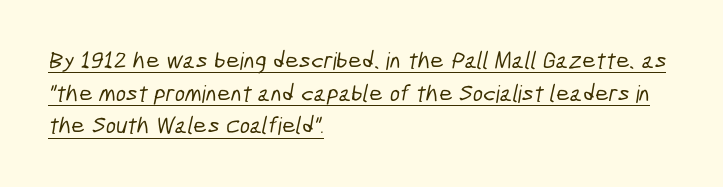
{"underline": "yes", "align": "left", "line_spacing": "normal", "line_spacing_ratio": 1.36, "letter_spacing": "normal", "letter_spacing_em": 0.0, "glyph_px": 24}
